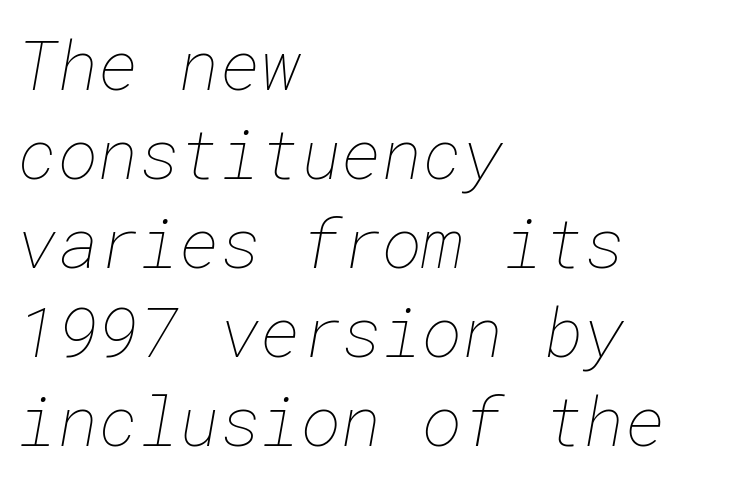
The image shows 69 px thin type; set left-aligned, normal line spacing (1.29x), normal letter spacing, not underlined; low stroke contrast and a medium x-height.
